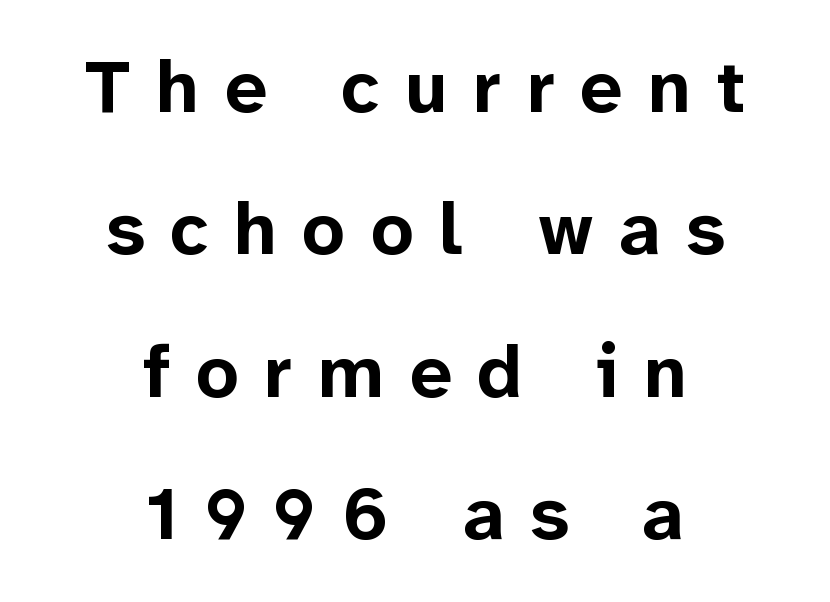
{"serif": "no", "italic": "no", "bold": "yes", "weight": "bold", "width": "normal", "stroke_contrast": "low", "x_height": "medium", "monospaced": "no", "underline": "no", "align": "center", "line_spacing": "loose", "line_spacing_ratio": 1.9, "letter_spacing": "wide", "letter_spacing_em": 0.34, "glyph_px": 75}
